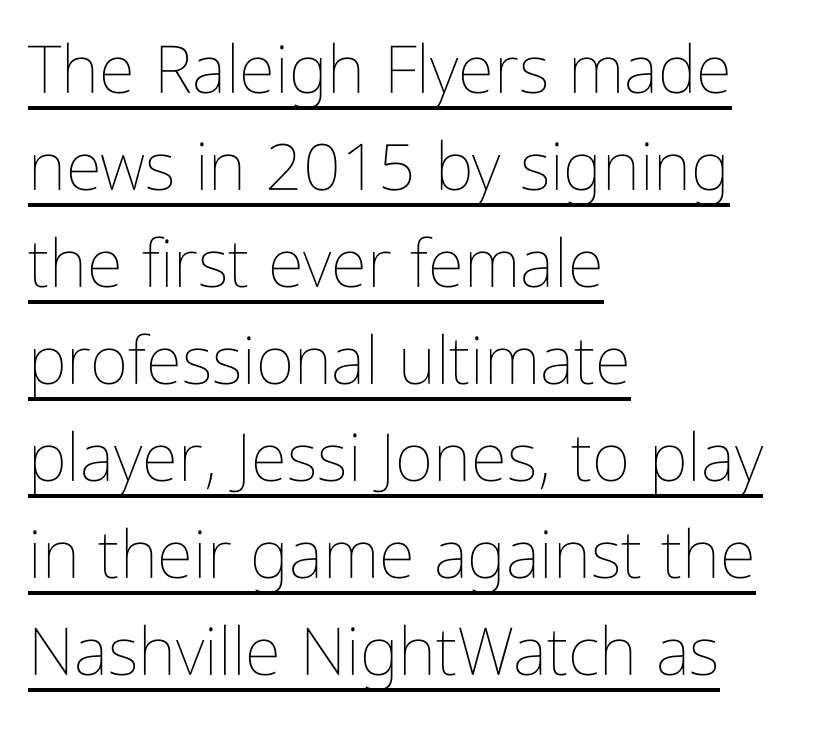
Q: Is the text bold? A: No.
Q: Is the text italic (slanted)? A: No, it is upright.
Q: Is the text underlined? A: Yes.
Q: How is the paragraph aligned? A: Left-aligned.
Q: Is the spacing between letters normal or unusually wide? A: Normal.
Q: Is the spacing between lines tight, normal or loose? A: Normal.
Q: Width (condensed, normal, or wide)? A: Condensed.
Q: Stroke contrast? A: Low.
Q: x-height? A: Medium.
Q: Monospaced? A: No.
